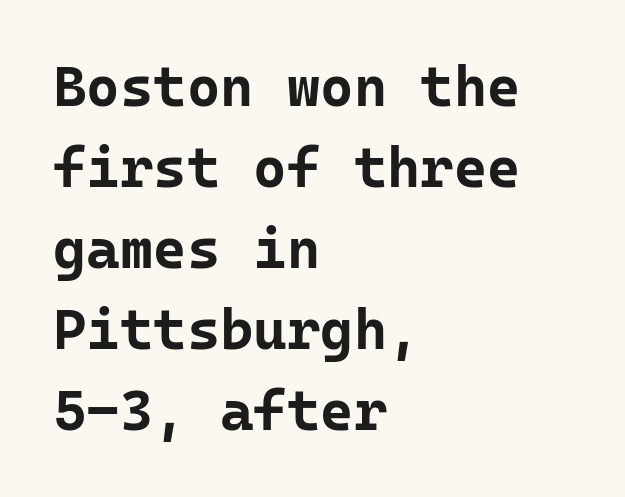
{"serif": "no", "italic": "no", "bold": "yes", "weight": "bold", "width": "normal", "stroke_contrast": "low", "x_height": "medium", "monospaced": "yes", "underline": "no", "align": "left", "line_spacing": "normal", "line_spacing_ratio": 1.42, "letter_spacing": "normal", "letter_spacing_em": 0.0, "glyph_px": 57}
